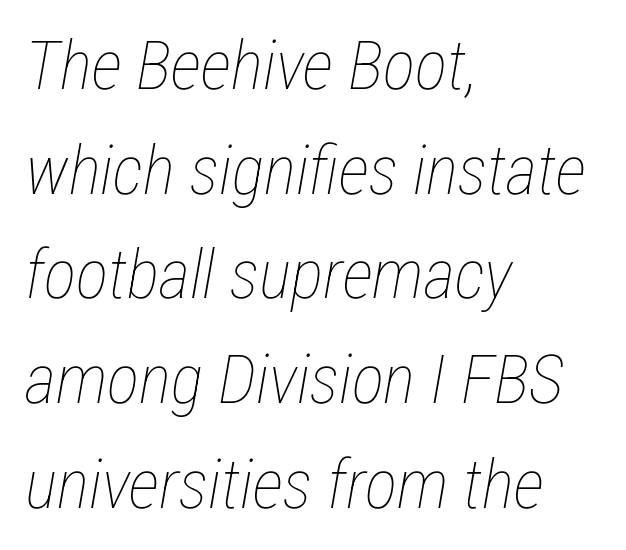
These lines are rendered in a variable-pitch font. You could call the tracking neutral — neither tight nor loose. Rows of type keep a routine distance in the vertical direction. Lines of text with bare space underneath. The font's italic variant was chosen for this text. The paragraph has a hard left edge and a soft right edge.
